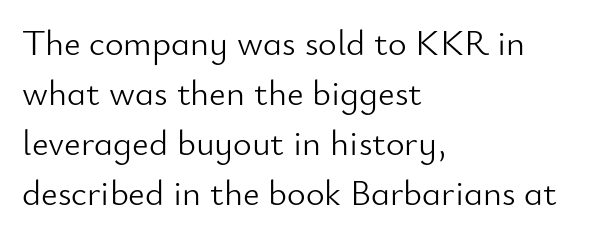
{"serif": "no", "italic": "no", "bold": "no", "weight": "light", "width": "normal", "stroke_contrast": "low", "x_height": "small", "monospaced": "no", "underline": "no", "align": "left", "line_spacing": "normal", "line_spacing_ratio": 1.39, "letter_spacing": "normal", "letter_spacing_em": 0.0, "glyph_px": 36}
